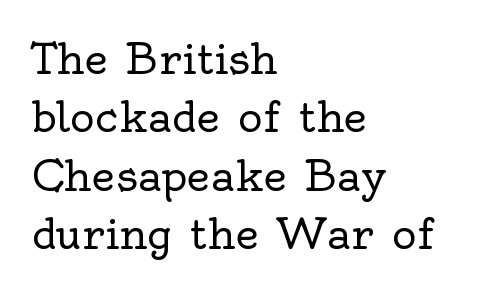
In terms of letterform style, serifs are clearly present. Where is the straight margin? On the left. What's the leading like? Ordinary, nothing unusual. A quiet, ordinary-to-light weight characterises the typeface.
